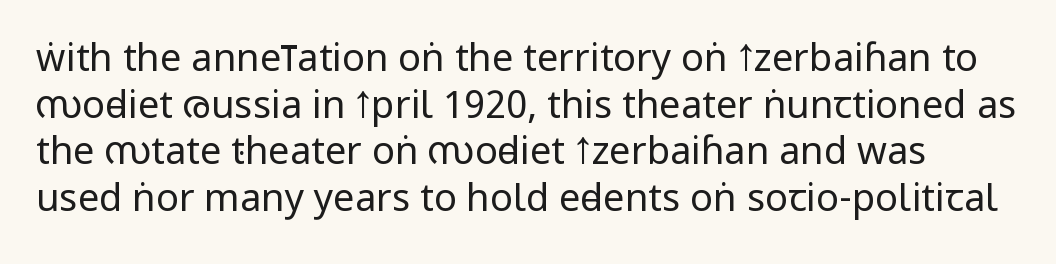
{"serif": "no", "italic": "no", "bold": "no", "weight": "regular", "width": "condensed", "stroke_contrast": "low", "underline": "no", "line_spacing_ratio": 1.23, "letter_spacing": "normal", "letter_spacing_em": 0.0, "glyph_px": 38}
